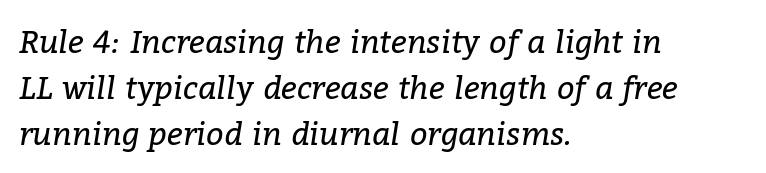
{"serif": "yes", "italic": "yes", "lean": "right", "slant_degrees": 9, "bold": "no", "weight": "regular", "width": "normal", "stroke_contrast": "low", "x_height": "medium", "monospaced": "no", "underline": "no", "align": "left", "line_spacing": "normal", "line_spacing_ratio": 1.48, "letter_spacing": "normal", "letter_spacing_em": 0.0, "glyph_px": 31}
